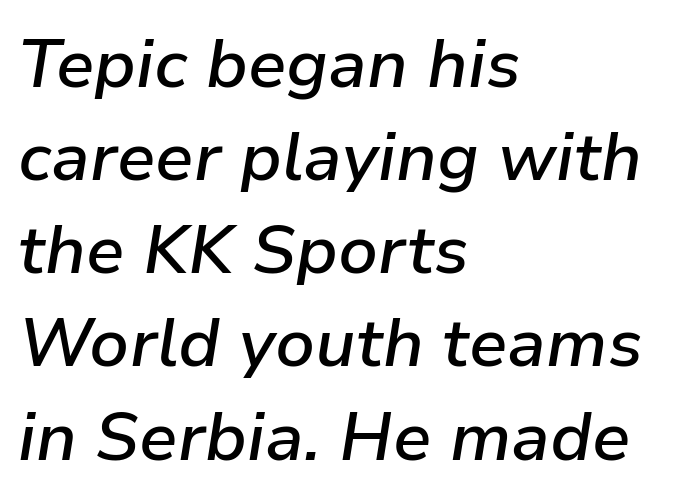
Q: Is the text bold? A: Semi-bold.
Q: Is the text italic (slanted)? A: Yes, it leans right by about 9 degrees.
Q: Is the text underlined? A: No.
Q: How is the paragraph aligned? A: Left-aligned.
Q: Is the spacing between letters normal or unusually wide? A: Normal.
Q: Is the spacing between lines tight, normal or loose? A: Normal.
Q: Width (condensed, normal, or wide)? A: Normal.
Q: Stroke contrast? A: Low.
Q: x-height? A: Medium.
Q: Monospaced? A: No.
